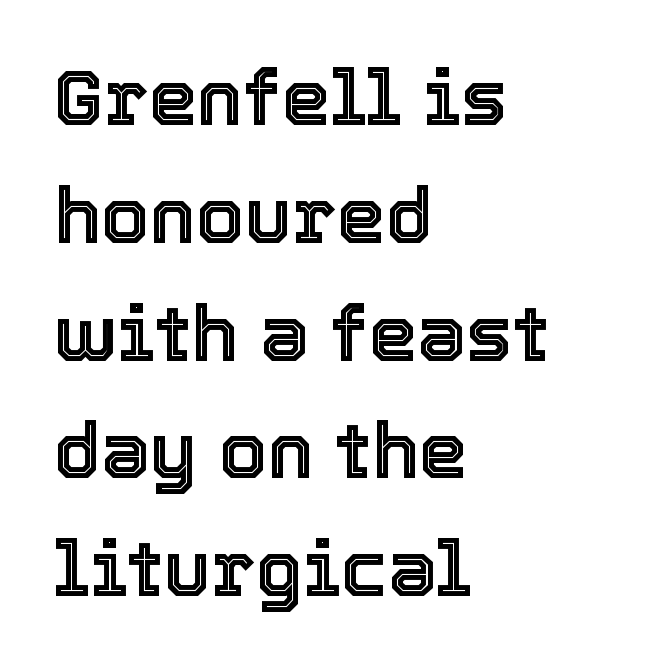
The image shows 78 px text type, upright; set left-aligned, normal line spacing (1.51x), normal letter spacing, not underlined; a medium x-height.
